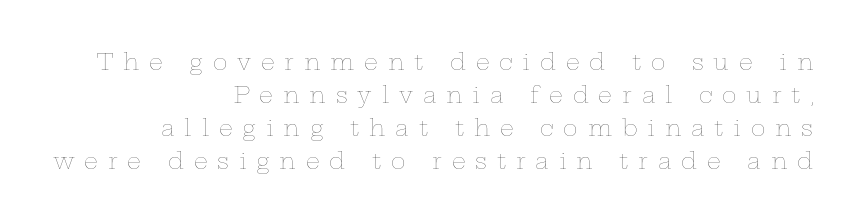
Q: Is the text bold? A: No.
Q: Is the text italic (slanted)? A: No, it is upright.
Q: Is the text underlined? A: No.
Q: How is the paragraph aligned? A: Right-aligned.
Q: Is the spacing between letters normal or unusually wide? A: Unusually wide.
Q: Is the spacing between lines tight, normal or loose? A: Normal.
